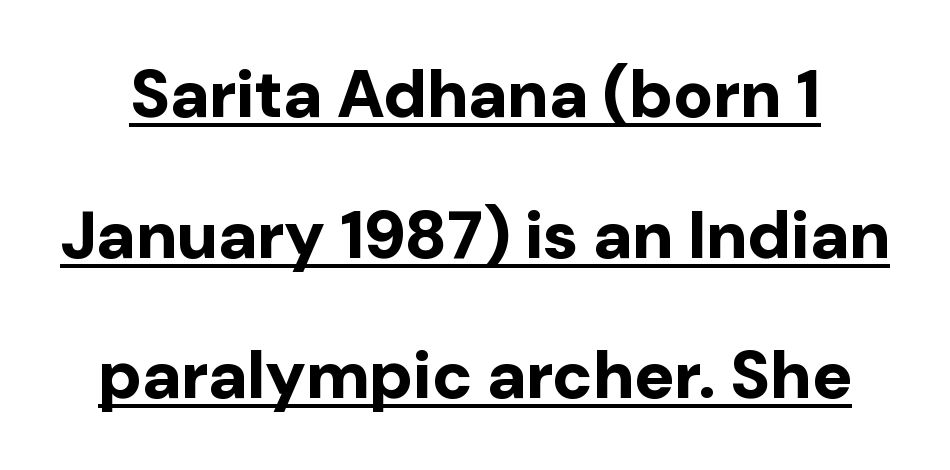
The image shows 67 px bold sans-serif type, upright; set loose line spacing (2.1x), normal letter spacing, underlined; low stroke contrast and a medium x-height.
